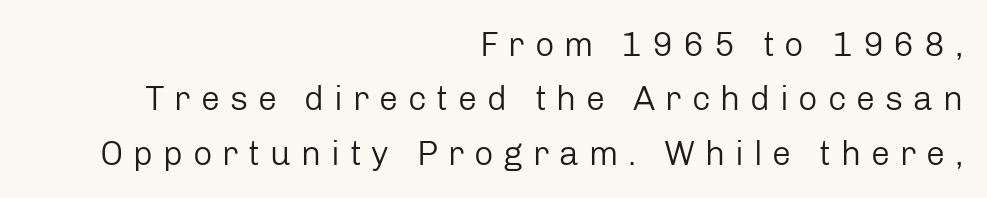
Grotesque or geometric, the face here clearly has no serifs. Weight: in the light-to-regular range. Descenders are the only things crossing below the line. Notice how descenders clear the ascenders below comfortably — that's standard leading. The line texture is sparse and dotted thanks to wide tracking. Is this a fixed-width face? No — the glyphs have proportional, varying widths.
